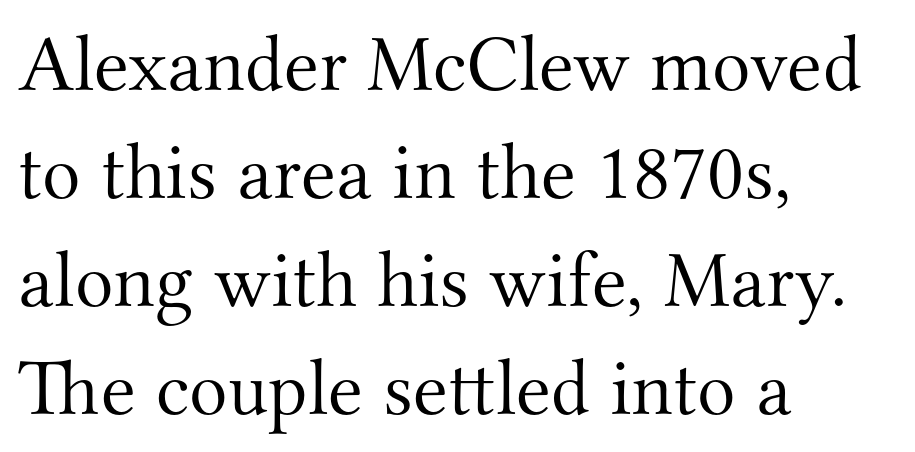
The setting favours the left margin, as ordinary paragraphs usually do. Unlike italic type, these characters show no tilt at all. Each new line begins a customary step beneath the previous one. Note: serifs present on the glyphs. The type is set solid horizontally, with unmodified tracking. The words here are not underlined.
